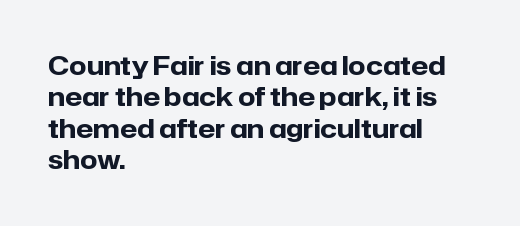
{"italic": "no", "bold": "yes", "underline": "no", "align": "left", "line_spacing": "normal", "line_spacing_ratio": 1.26, "letter_spacing": "normal", "letter_spacing_em": 0.0, "glyph_px": 25}
